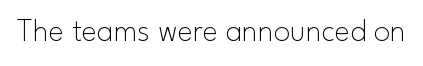
Q: Is the text bold? A: No.
Q: Is the text italic (slanted)? A: No, it is upright.
Q: Is the typeface a serif or a sans-serif typeface? A: Sans-serif.
Q: Is the text underlined? A: No.
Q: Is the spacing between letters normal or unusually wide? A: Normal.
Q: Width (condensed, normal, or wide)? A: Normal.
Q: Stroke contrast? A: Low.
Q: x-height? A: Small.
Q: Monospaced? A: No.
